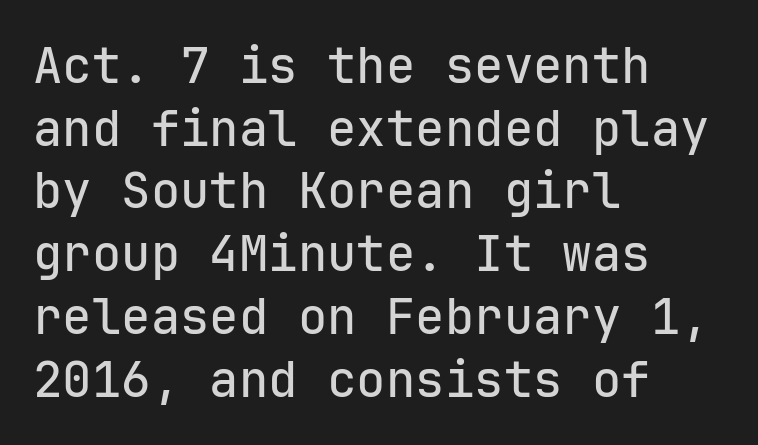
{"serif": "no", "italic": "no", "width": "normal", "stroke_contrast": "low", "x_height": "medium", "monospaced": "yes", "underline": "no", "align": "left", "line_spacing": "normal", "line_spacing_ratio": 1.28, "letter_spacing": "normal", "letter_spacing_em": 0.0, "glyph_px": 49}
